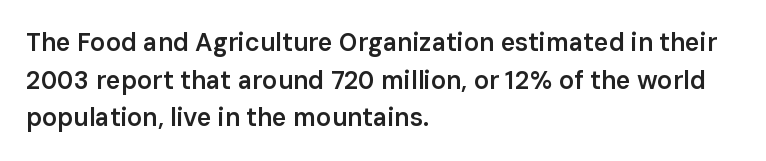
{"italic": "no", "bold": "semi", "underline": "no", "align": "left", "line_spacing": "normal", "line_spacing_ratio": 1.51, "letter_spacing": "normal", "letter_spacing_em": 0.0, "glyph_px": 25}
